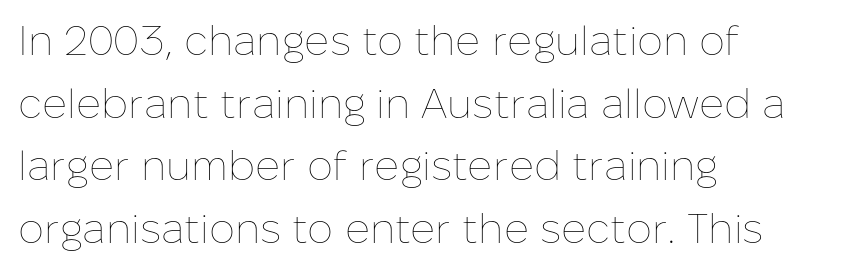
The passage shown is typed in a proportional face where columns would drift. The rendering anchors every line to the left-hand side. Unlike italic type, these characters show no tilt at all. The strip under each line holds only bare page. Students, note that the glyphs here touch the page at normal intervals.
